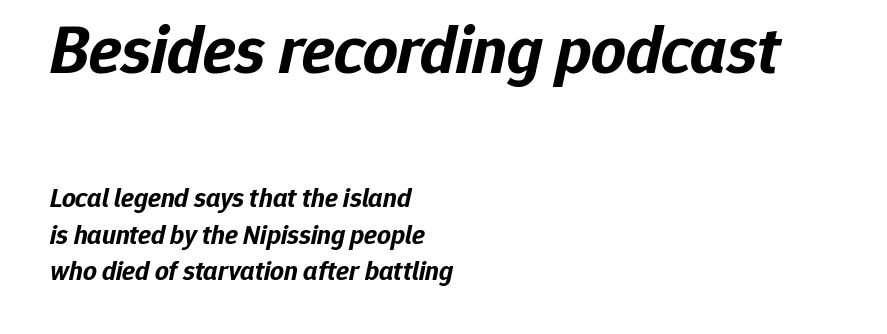
{"italic": "yes", "lean": "right", "slant_degrees": 12, "bold": "yes", "weight": "bold", "width": "normal", "stroke_contrast": "low", "x_height": "medium", "monospaced": "no", "underline": "no", "align": "left", "line_spacing": "normal", "line_spacing_ratio": 1.36, "letter_spacing": "normal", "letter_spacing_em": 0.0, "larger_block": "first", "size_ratio": 2.52, "glyph_px": 68}
